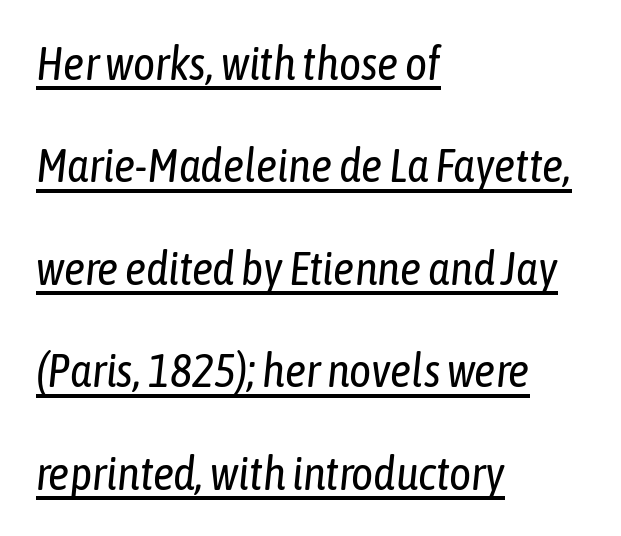
Italic: yes, the glyphs are oblique. The letters sit at their default tracking, neither squeezed nor spread. The rendering uses natural spacing where letterforms have individual widths. The weight would be labelled regular, book, light, or lighter still. The lines in this sample share a left origin and differ only in where they stop. Glance below the letters and you will spot a drawn line.
